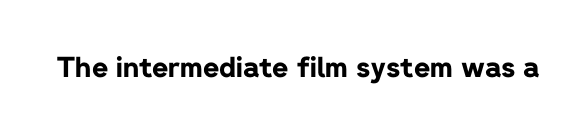
{"serif": "no", "italic": "no", "bold": "yes", "weight": "bold", "width": "normal", "stroke_contrast": "low", "x_height": "medium", "monospaced": "no", "underline": "no", "letter_spacing": "normal", "letter_spacing_em": 0.0, "glyph_px": 28}
